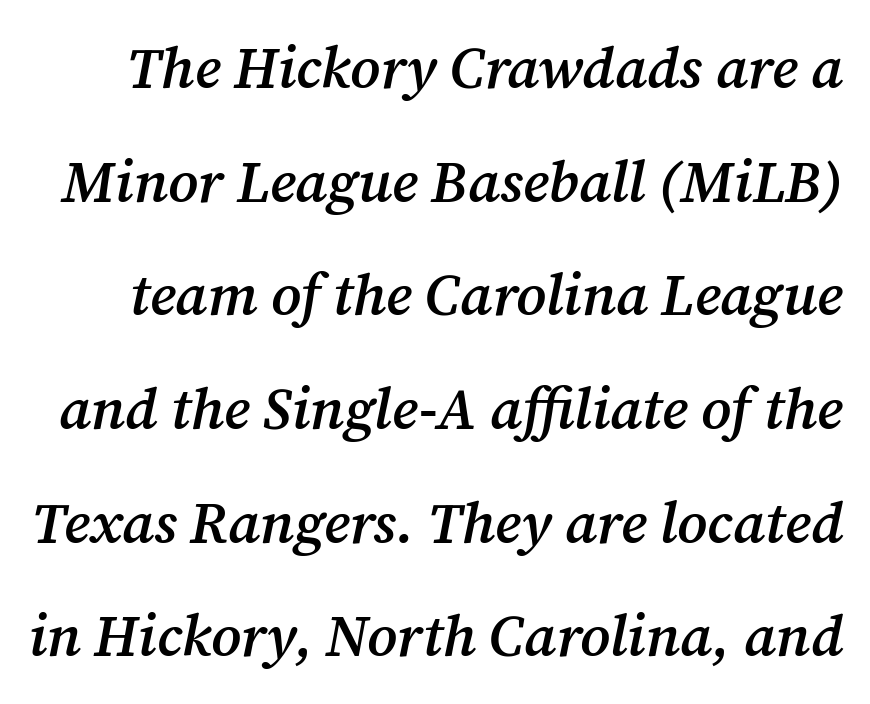
{"serif": "yes", "italic": "yes", "lean": "right", "slant_degrees": 12, "bold": "semi", "weight": "semibold", "width": "normal", "stroke_contrast": "medium", "x_height": "medium", "monospaced": "no", "underline": "no", "line_spacing": "loose", "line_spacing_ratio": 1.96, "letter_spacing": "normal", "letter_spacing_em": 0.0, "glyph_px": 58}
